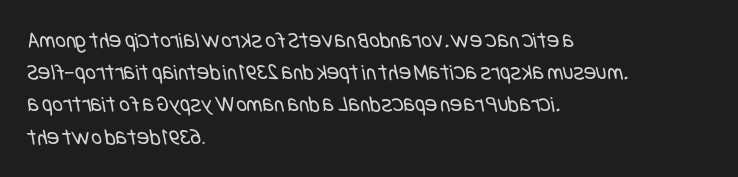
{"bold": "no", "underline": "no", "align": "left", "line_spacing": "normal", "line_spacing_ratio": 1.4, "letter_spacing": "normal", "letter_spacing_em": 0.0, "glyph_px": 23}
